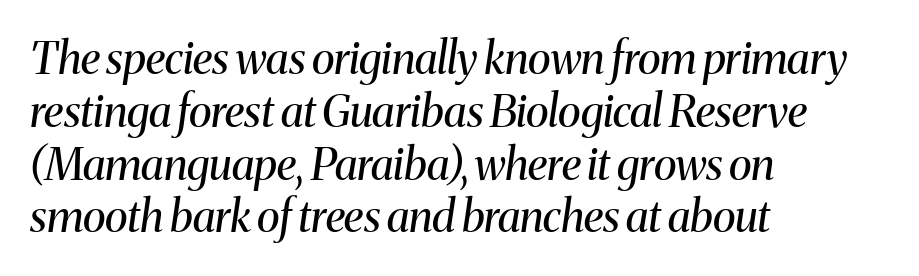
Q: Is the text bold? A: No.
Q: Is the text italic (slanted)? A: Yes, it leans right by about 8 degrees.
Q: Is the typeface a serif or a sans-serif typeface? A: Serif.
Q: Is the text underlined? A: No.
Q: How is the paragraph aligned? A: Left-aligned.
Q: Is the spacing between letters normal or unusually wide? A: Normal.
Q: Width (condensed, normal, or wide)? A: Normal.
Q: Stroke contrast? A: Medium.
Q: x-height? A: Medium.
Q: Monospaced? A: No.
